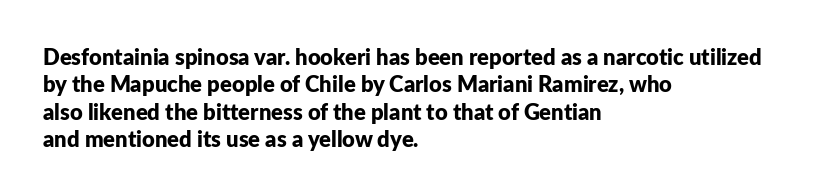
{"italic": "no", "bold": "yes", "underline": "no", "align": "left", "line_spacing": "normal", "line_spacing_ratio": 1.25, "letter_spacing": "normal", "letter_spacing_em": 0.0, "glyph_px": 22}
